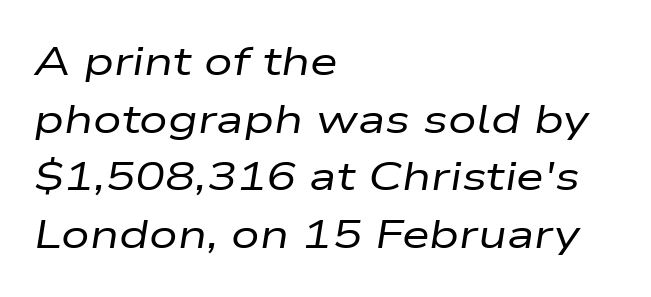
{"italic": "yes", "lean": "right", "slant_degrees": 9, "bold": "no", "weight": "regular", "width": "wide", "stroke_contrast": "low", "x_height": "medium", "monospaced": "no", "underline": "no", "align": "left", "line_spacing": "normal", "line_spacing_ratio": 1.44, "letter_spacing": "normal", "letter_spacing_em": 0.0, "glyph_px": 40}
